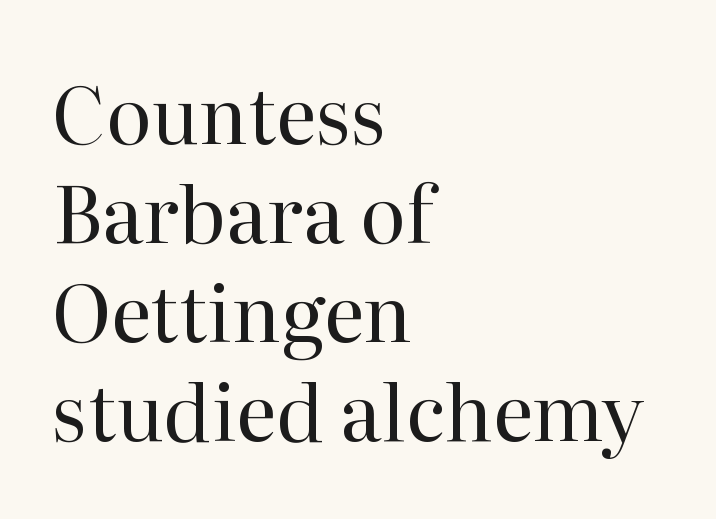
The image shows 78 px regular-weight serif type, upright; set left-aligned, normal line spacing (1.27x), normal letter spacing, not underlined; high stroke contrast and a medium x-height.
